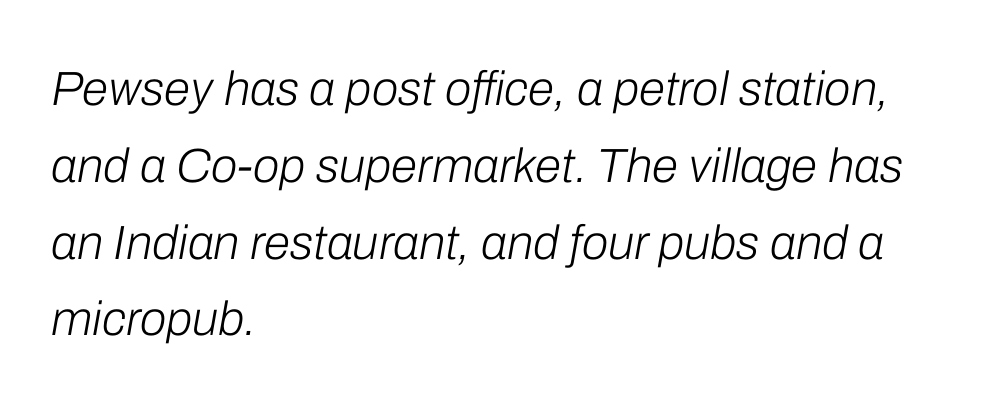
{"italic": "yes", "lean": "right", "slant_degrees": 10, "bold": "no", "weight": "light", "width": "normal", "stroke_contrast": "low", "x_height": "medium", "monospaced": "no", "underline": "no", "align": "left", "line_spacing": "normal", "line_spacing_ratio": 1.6, "letter_spacing": "normal", "letter_spacing_em": 0.0, "glyph_px": 48}
